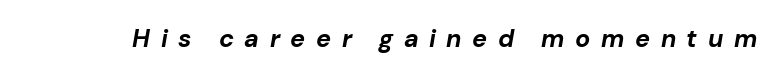
Loose tracking; the words dissolve into strings of separated letters. Stroke thickness is high; the sample reads as a true bold. Notice how the stems are inclined rather than vertical — that's the hallmark of italics. Lines of text with bare space underneath.
